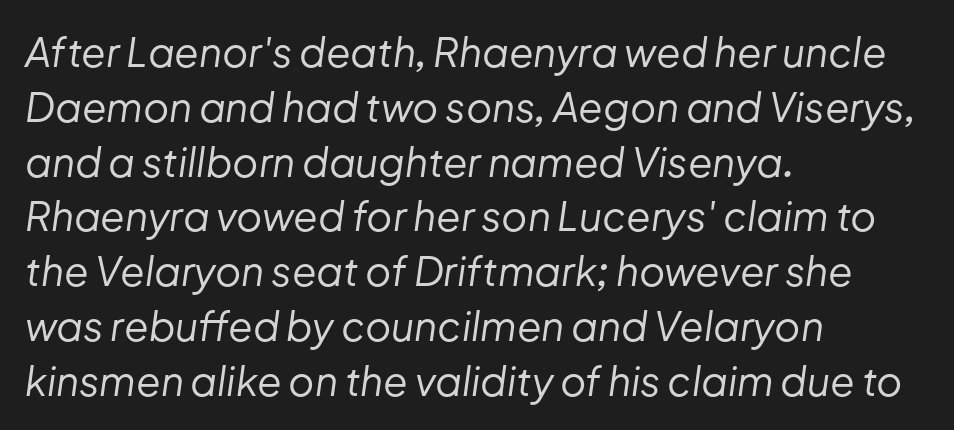
Q: Is the text bold? A: No.
Q: Is the text italic (slanted)? A: Yes, it leans right by about 8 degrees.
Q: Is the text underlined? A: No.
Q: How is the paragraph aligned? A: Left-aligned.
Q: Is the spacing between letters normal or unusually wide? A: Normal.
Q: Is the spacing between lines tight, normal or loose? A: Normal.
Q: Width (condensed, normal, or wide)? A: Normal.
Q: Stroke contrast? A: Low.
Q: x-height? A: Medium.
Q: Monospaced? A: No.
